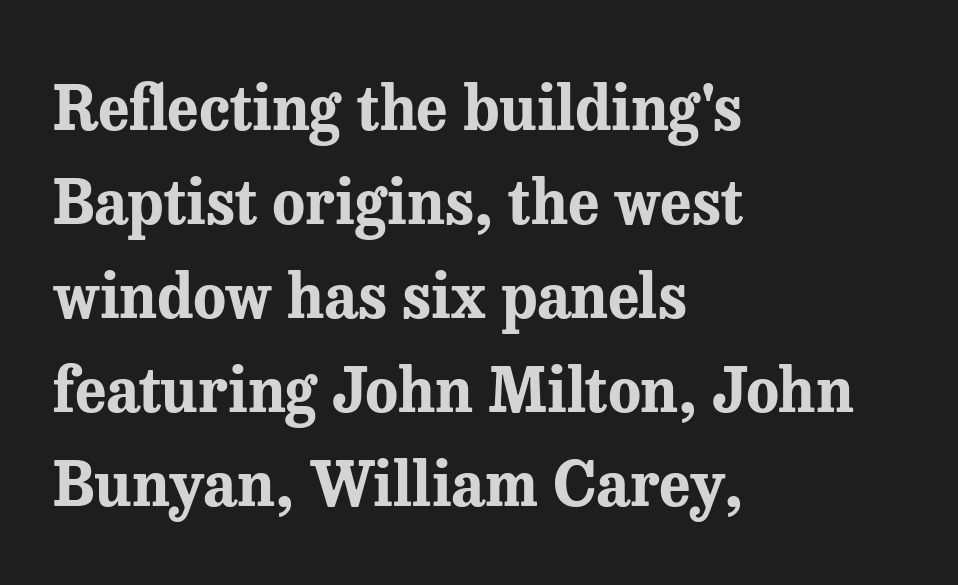
The image shows 61 px bold serif type, upright; set left-aligned, normal line spacing (1.54x), normal letter spacing, not underlined; medium stroke contrast and a medium x-height.
